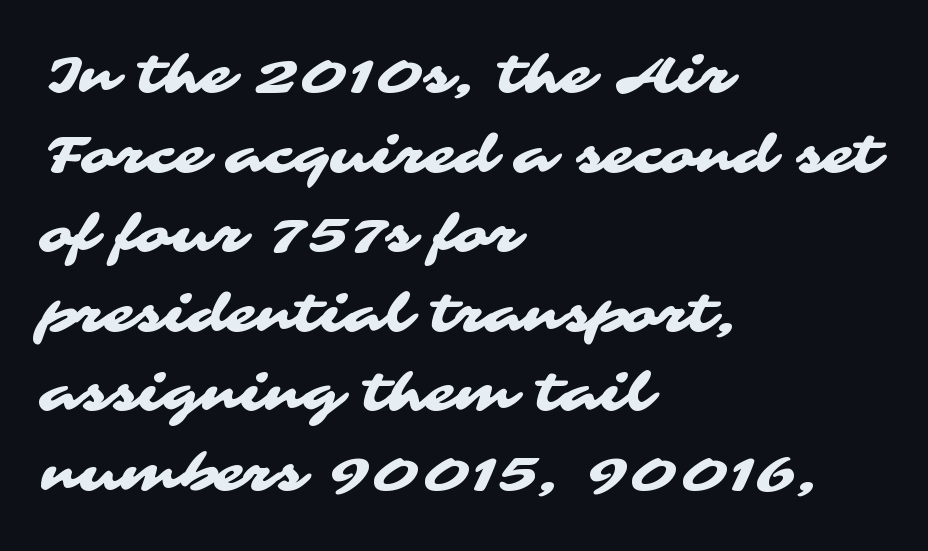
{"serif": "no", "width": "wide", "stroke_contrast": "medium", "x_height": "medium", "monospaced": "no", "underline": "no", "align": "left", "line_spacing": "normal", "line_spacing_ratio": 1.56, "letter_spacing": "normal", "letter_spacing_em": 0.0, "glyph_px": 51}
